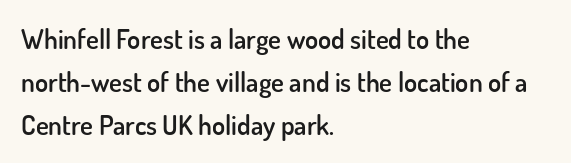
Q: Is the text bold? A: Semi-bold.
Q: Is the text italic (slanted)? A: No, it is upright.
Q: Is the text underlined? A: No.
Q: How is the paragraph aligned? A: Left-aligned.
Q: Is the spacing between letters normal or unusually wide? A: Normal.
Q: Is the spacing between lines tight, normal or loose? A: Normal.
